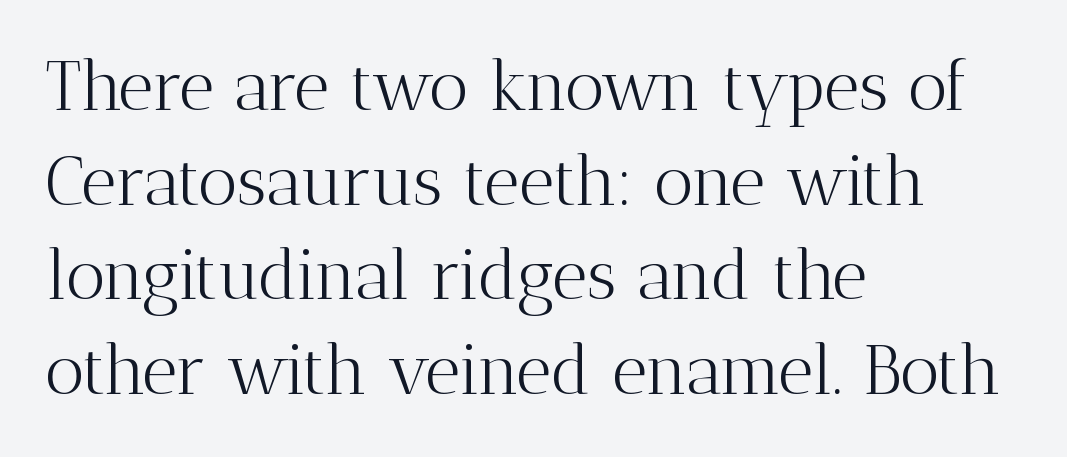
The image shows 69 px light serif type, upright; set left-aligned, normal line spacing (1.37x), normal letter spacing, not underlined; medium stroke contrast and a medium x-height.
